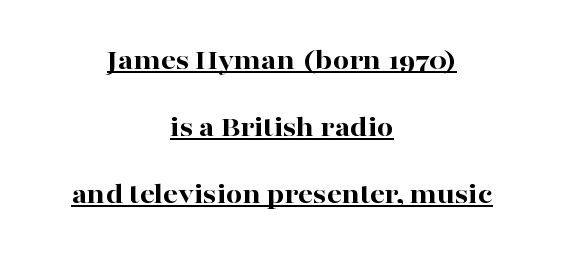
The image shows 29 px bold, wide serif type, upright; set centered, loose line spacing (2.31x), normal letter spacing, underlined; high stroke contrast and a medium x-height.
